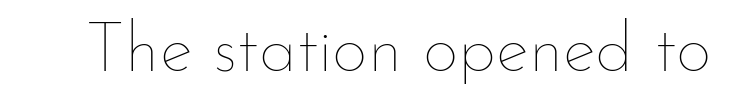
{"italic": "no", "bold": "no", "weight": "thin", "width": "normal", "stroke_contrast": "low", "x_height": "small", "monospaced": "no", "underline": "no", "letter_spacing": "normal", "letter_spacing_em": 0.0, "glyph_px": 70}
